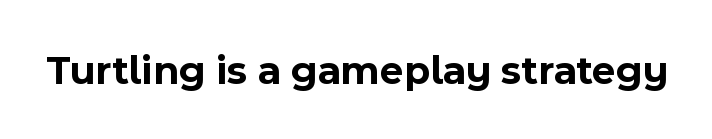
Q: Is the text bold? A: Yes.
Q: Is the text italic (slanted)? A: No, it is upright.
Q: Is the typeface a serif or a sans-serif typeface? A: Sans-serif.
Q: Is the text underlined? A: No.
Q: Is the spacing between letters normal or unusually wide? A: Normal.
Q: Width (condensed, normal, or wide)? A: Normal.
Q: x-height? A: Medium.
Q: Monospaced? A: No.
